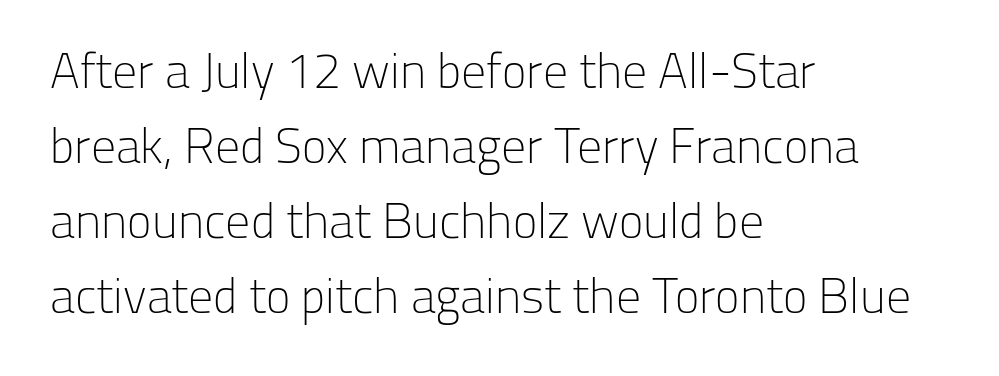
Words float on clear page, feet unadorned. One glance says typical: line gaps are just what's usual. The typography opts for an upright posture over an oblique one. These lines keep a tight, regular rhythm from letter to letter. Weight: regular or lighter. Unlike a traditional serif, this face leaves its strokes unadorned.
